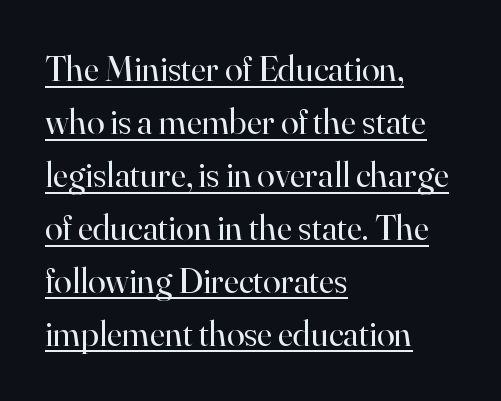
{"serif": "yes", "italic": "no", "bold": "no", "weight": "regular", "width": "normal", "stroke_contrast": "high", "x_height": "small", "monospaced": "no", "underline": "yes", "align": "left", "line_spacing": "normal", "line_spacing_ratio": 1.47, "letter_spacing": "normal", "letter_spacing_em": 0.0, "glyph_px": 36}
